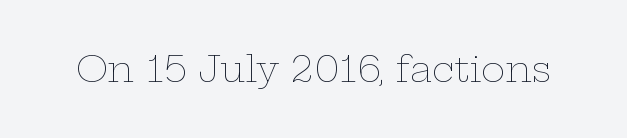
{"italic": "no", "bold": "no", "weight": "thin", "width": "wide", "stroke_contrast": "low", "x_height": "medium", "monospaced": "no", "underline": "no", "letter_spacing": "normal", "letter_spacing_em": 0.0, "glyph_px": 36}
